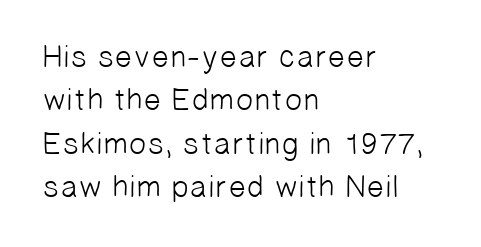
Are there feet on the stems? There aren't — it's a sans. Proportional: the letters do not fall into vertical columns. Notice how descenders clear the ascenders below comfortably — that's standard leading. The text block is weighted toward the left margin, trailing off unevenly rightward.
